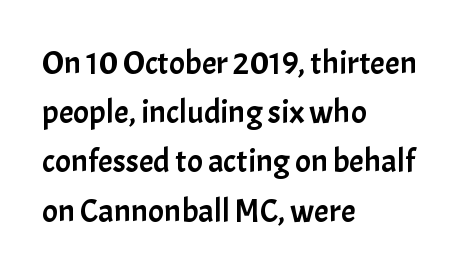
The passage shown has conventional tracking throughout. Varying glyph widths throughout — classic text-font behaviour. Posture: vertical. Vertical spacing — default. Nothing sits at the stroke ends, so this counts as sans-serif. This rendering features lettering with no underline.
